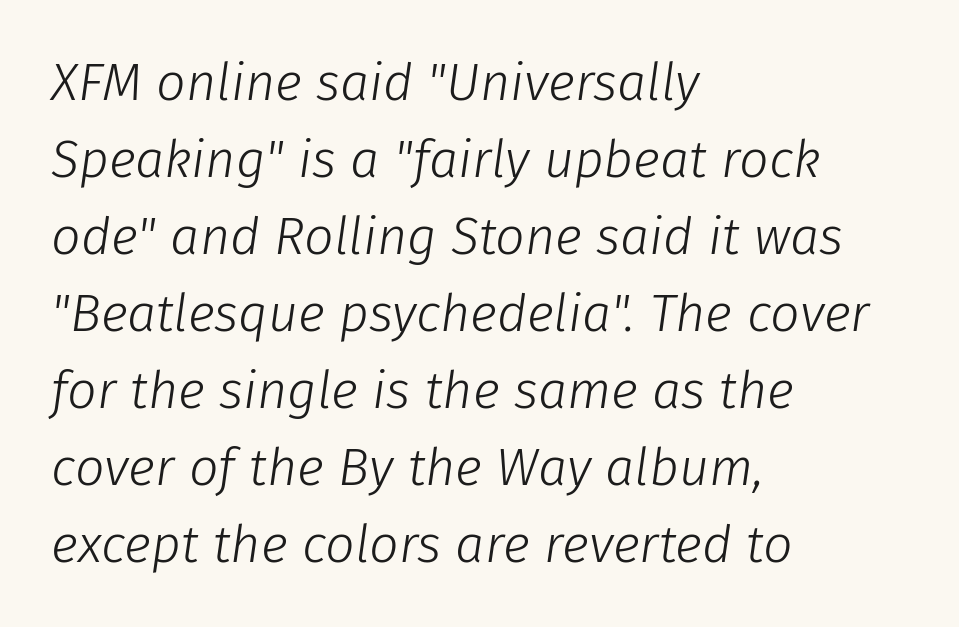
Q: Is the text bold? A: No.
Q: Is the text italic (slanted)? A: Yes, it leans right by about 8 degrees.
Q: Is the text underlined? A: No.
Q: How is the paragraph aligned? A: Left-aligned.
Q: Is the spacing between letters normal or unusually wide? A: Normal.
Q: Is the spacing between lines tight, normal or loose? A: Normal.
Q: Width (condensed, normal, or wide)? A: Normal.
Q: Stroke contrast? A: Low.
Q: x-height? A: Medium.
Q: Monospaced? A: No.
